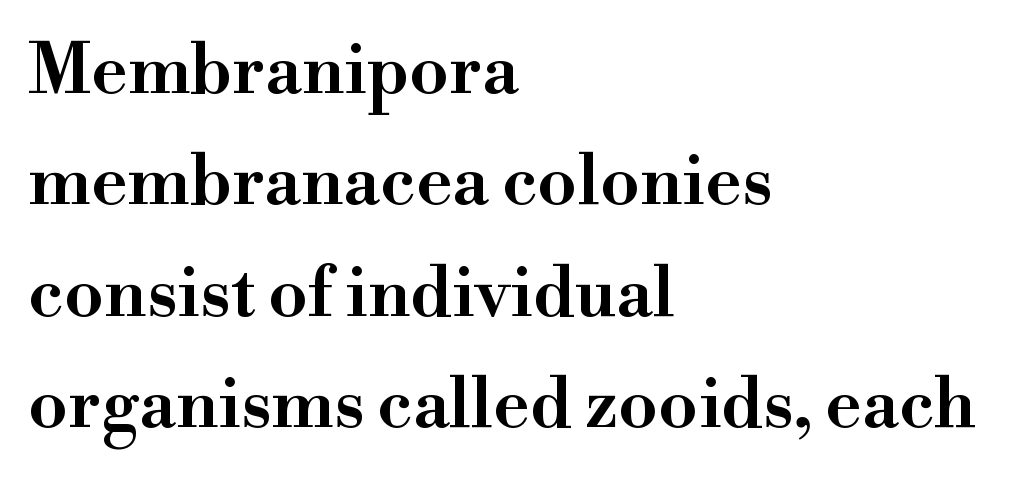
The image shows 70 px semibold serif type, upright; set left-aligned, normal line spacing (1.59x), normal letter spacing, not underlined; high stroke contrast and a small x-height.
